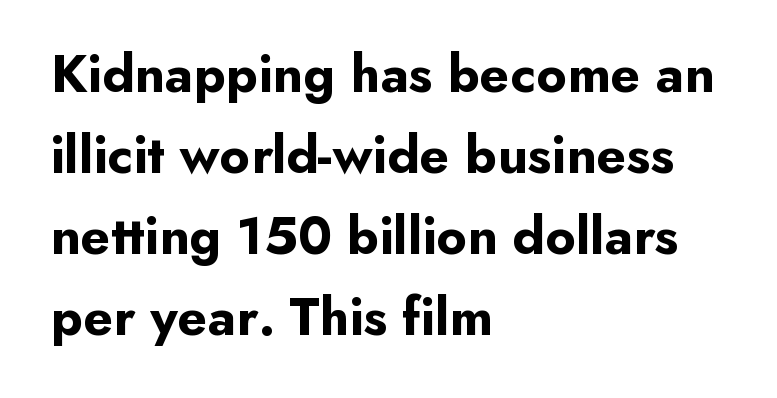
Characters remain perfectly vertical along every line. Regarding leading, the lines here are spaced in the standard way. The lines in this sample share a left origin and differ only in where they stop. Typographically, this falls in the sans-serif category. The rendering keeps characters at their native spacing.
